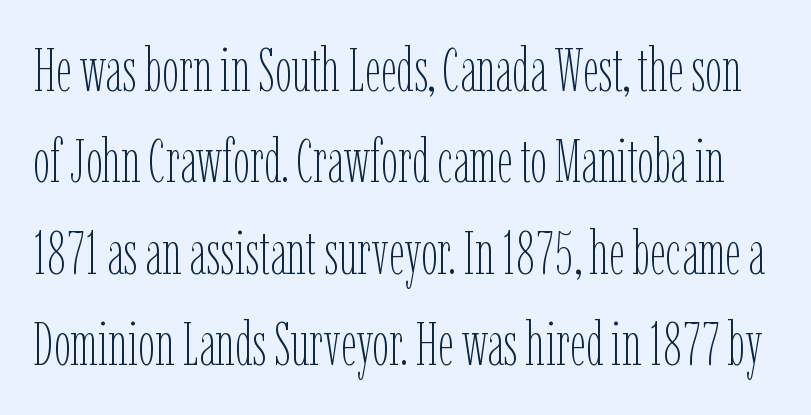
The image shows 61 px thin, condensed type, upright; set normal line spacing (1.5x), normal letter spacing, not underlined; low stroke contrast and a medium x-height.
